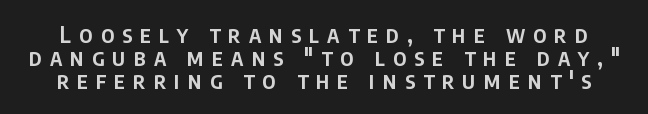
Notice how descenders almost collide with the ascenders below — that's tight leading. A bare baseline throughout the passage. You can tell it's not italic because the verticals are truly vertical. Summary of weight: moderately heavy, a semibold. The rendering inserts visible extra space after every character.
